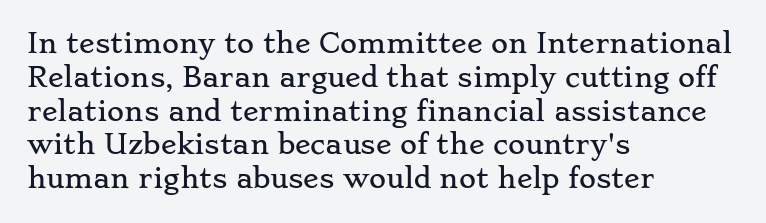
{"italic": "no", "underline": "no", "align": "left", "line_spacing": "normal", "line_spacing_ratio": 1.3, "letter_spacing": "normal", "letter_spacing_em": 0.0, "glyph_px": 26}
